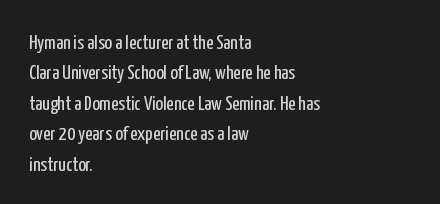
The typesetting does not lean heavy: it is not bold. Words appear dense and cohesive because spacing is normal. Every character sits straight up, as roman type does. What's the leading like? Ordinary, nothing unusual. Glance below the letters and you will spot only blank space.
